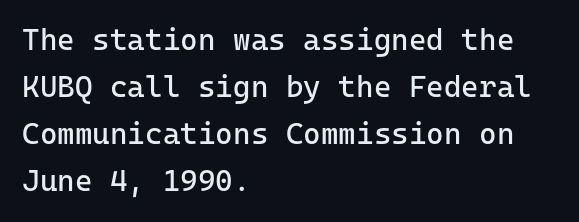
The image shows 30 px regular-weight sans-serif type, upright, monospaced; set left-aligned, normal line spacing (1.57x), normal letter spacing, not underlined; low stroke contrast and a medium x-height.
